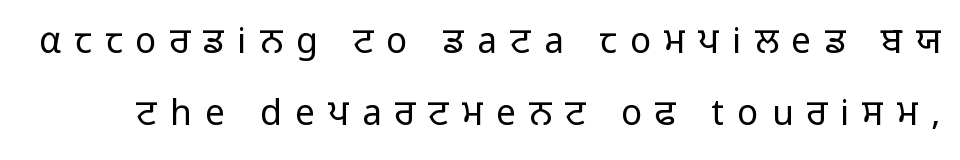
Q: Is the text bold? A: No.
Q: Is the text italic (slanted)? A: No, it is upright.
Q: Is the typeface a serif or a sans-serif typeface? A: Sans-serif.
Q: Is the text underlined? A: No.
Q: Is the spacing between letters normal or unusually wide? A: Unusually wide.
Q: Is the spacing between lines tight, normal or loose? A: Loose.
Q: Width (condensed, normal, or wide)? A: Normal.
Q: Stroke contrast? A: Low.
Q: x-height? A: Medium.
Q: Monospaced? A: No.
